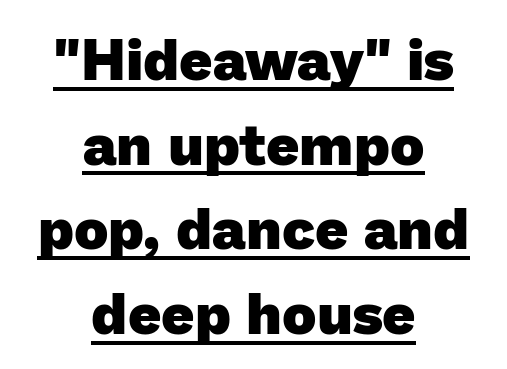
The image shows 58 px heavy sans-serif type; set centered, normal line spacing (1.46x), normal letter spacing, underlined; low stroke contrast and a medium x-height.
